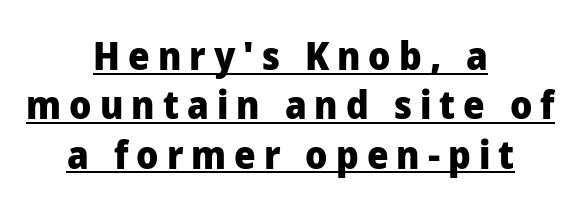
The typesetter has applied underlining to the passage shown. How are the letters spaced? Widely, with obvious added tracking. Leading matches the norm, producing a regular column. Each letter keeps its own natural width here, so spacing adapts to shape. The rendering positions every line midway between the sides.
